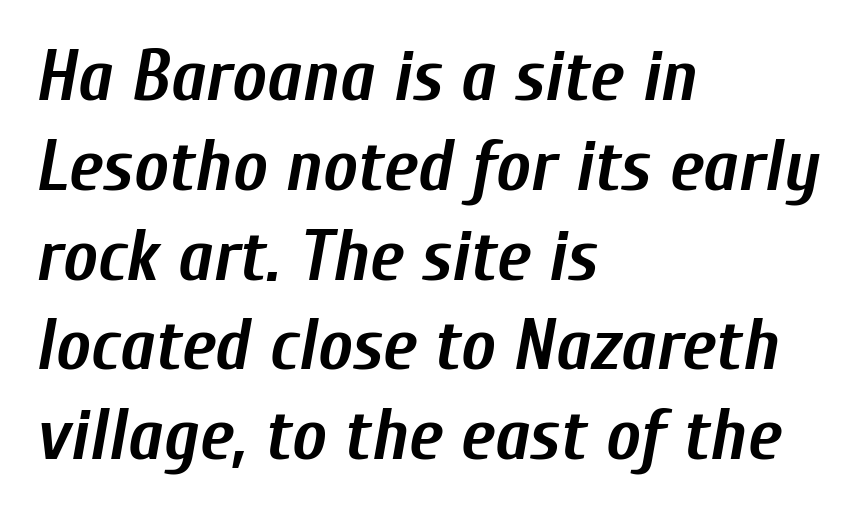
Q: Is the text bold? A: Yes.
Q: Is the text italic (slanted)? A: Yes, it leans right by about 10 degrees.
Q: Is the text underlined? A: No.
Q: How is the paragraph aligned? A: Left-aligned.
Q: Is the spacing between letters normal or unusually wide? A: Normal.
Q: Width (condensed, normal, or wide)? A: Condensed.
Q: Stroke contrast? A: Low.
Q: x-height? A: Medium.
Q: Monospaced? A: No.
